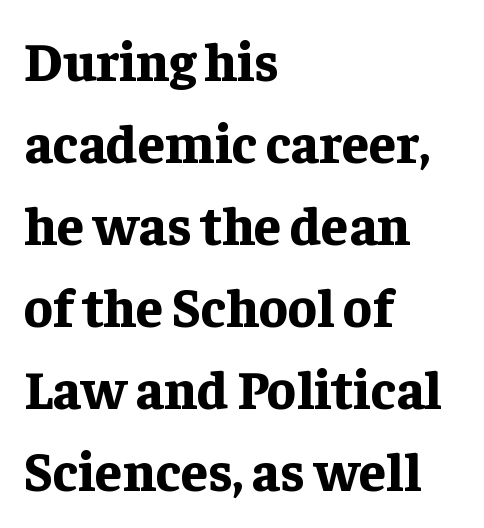
{"serif": "yes", "italic": "no", "bold": "yes", "weight": "bold", "width": "normal", "stroke_contrast": "low", "x_height": "medium", "monospaced": "no", "underline": "no", "align": "left", "line_spacing": "normal", "line_spacing_ratio": 1.52, "letter_spacing": "normal", "letter_spacing_em": 0.0, "glyph_px": 54}
